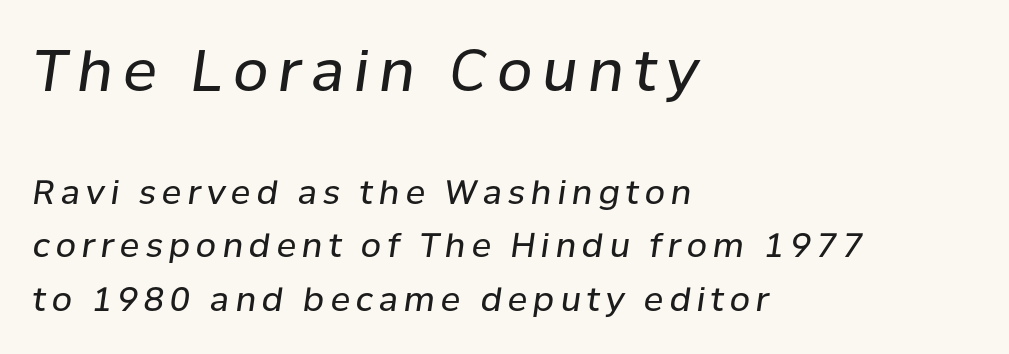
Q: Is the text bold? A: No.
Q: Is the text italic (slanted)? A: Yes, it leans right by about 8 degrees.
Q: Is the text underlined? A: No.
Q: How is the paragraph aligned? A: Left-aligned.
Q: Is the spacing between lines tight, normal or loose? A: Normal.
Q: Which block of text is set in a larger size, the first (top) or the second (bottom)? A: The first (top) one.
Q: Width (condensed, normal, or wide)? A: Normal.
Q: Stroke contrast? A: Low.
Q: x-height? A: Medium.
Q: Monospaced? A: No.
